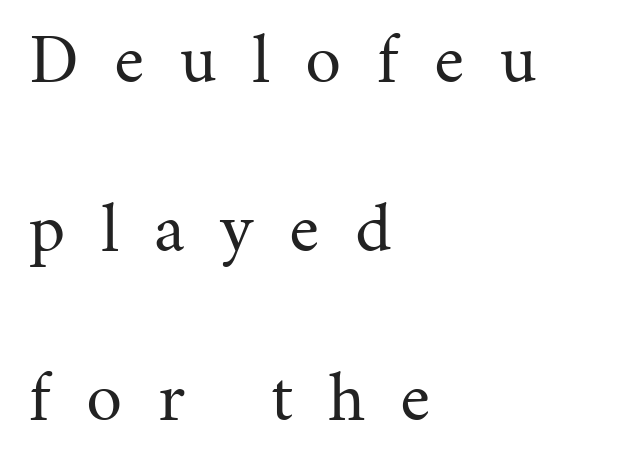
Q: Is the text bold? A: No.
Q: Is the text italic (slanted)? A: No, it is upright.
Q: Is the typeface a serif or a sans-serif typeface? A: Serif.
Q: Is the text underlined? A: No.
Q: How is the paragraph aligned? A: Left-aligned.
Q: Is the spacing between letters normal or unusually wide? A: Unusually wide.
Q: Is the spacing between lines tight, normal or loose? A: Loose.
Q: Width (condensed, normal, or wide)? A: Normal.
Q: Stroke contrast? A: Medium.
Q: x-height? A: Medium.
Q: Monospaced? A: No.
